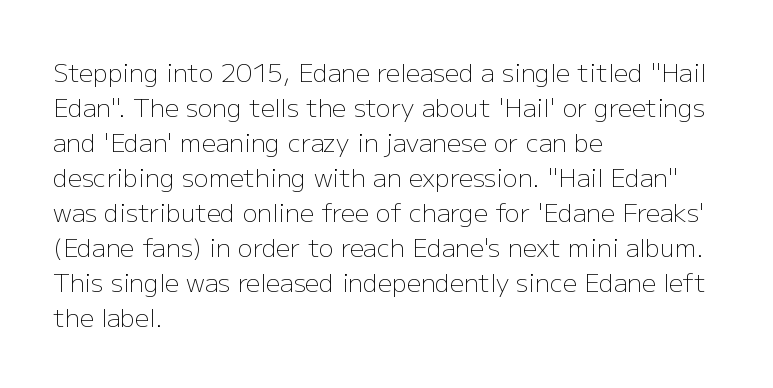
{"italic": "no", "bold": "no", "underline": "no", "align": "left", "line_spacing": "normal", "line_spacing_ratio": 1.4, "letter_spacing": "normal", "letter_spacing_em": 0.0, "glyph_px": 25}
